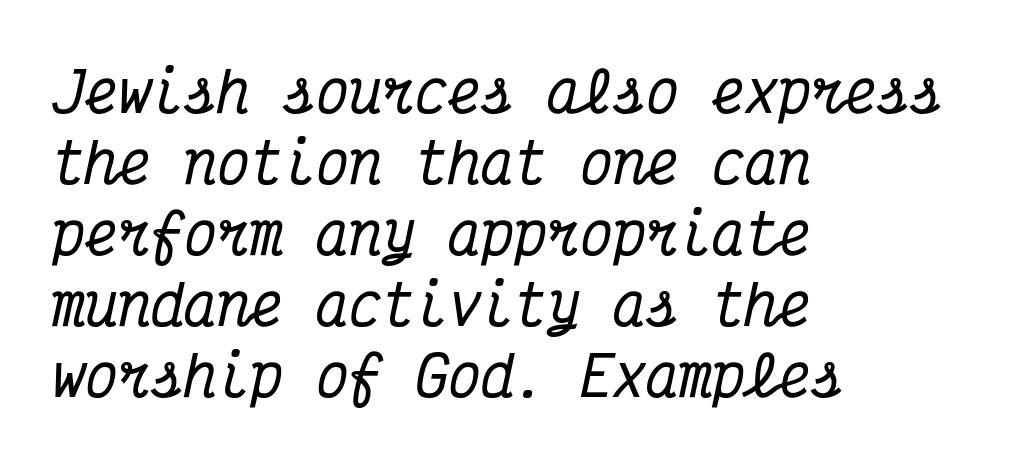
{"serif": "yes", "italic": "yes", "lean": "right", "slant_degrees": 12, "width": "condensed", "stroke_contrast": "medium", "x_height": "medium", "monospaced": "yes", "underline": "no", "align": "left", "line_spacing": "normal", "line_spacing_ratio": 1.29, "letter_spacing": "normal", "letter_spacing_em": 0.0, "glyph_px": 55}
